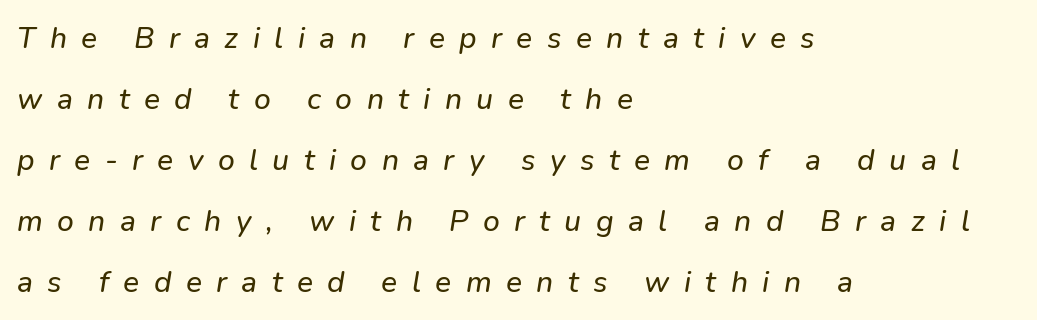
The glyphs are unaccompanied by any horizontal stroke below them. Regarding leading, the lines here are spaced well apart. You could not count columns in this text — the font is proportionally spaced. Teacher's note: observe the even left margin — that is flush-left alignment. Grotesque or geometric, the face here clearly has no serifs. The type is letterspaced generously, with wide tracking.
